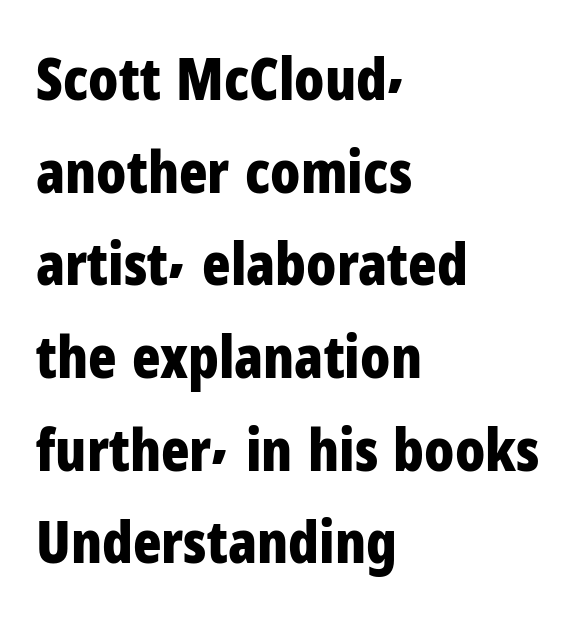
Stroke terminals: plain, sans-serif. Posture: upright roman. Letter spacing: default. Heavy-handed strokes throughout: this text is bold. This sample is left-justified, so line endings fall wherever the words run out. Character widths vary here, with narrow letters taking less room than wide ones.
